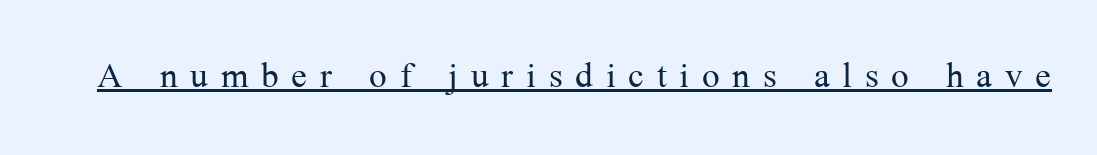
{"serif": "yes", "italic": "no", "bold": "no", "weight": "light", "width": "normal", "stroke_contrast": "medium", "x_height": "medium", "monospaced": "no", "underline": "yes", "letter_spacing": "wide", "letter_spacing_em": 0.27, "glyph_px": 47}
